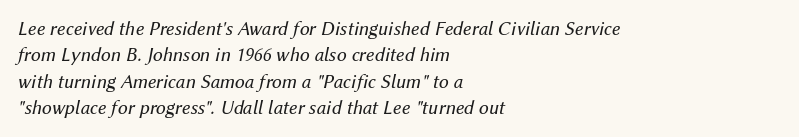
{"italic": "yes", "lean": "right", "slant_degrees": 12, "bold": "no", "underline": "no", "align": "left", "line_spacing": "normal", "line_spacing_ratio": 1.32, "letter_spacing": "normal", "letter_spacing_em": 0.0, "glyph_px": 20}
